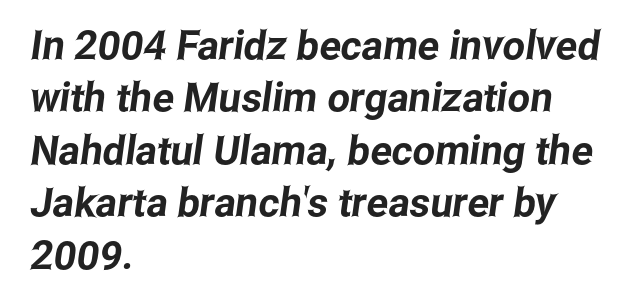
No word sits above an underline. Leading matches the norm, producing a regular column. The passage shown is typed in a proportional face where columns would drift. Here the glyphs are tracked normally, forming tight word shapes. Short and long lines alike share a common starting point at left.
